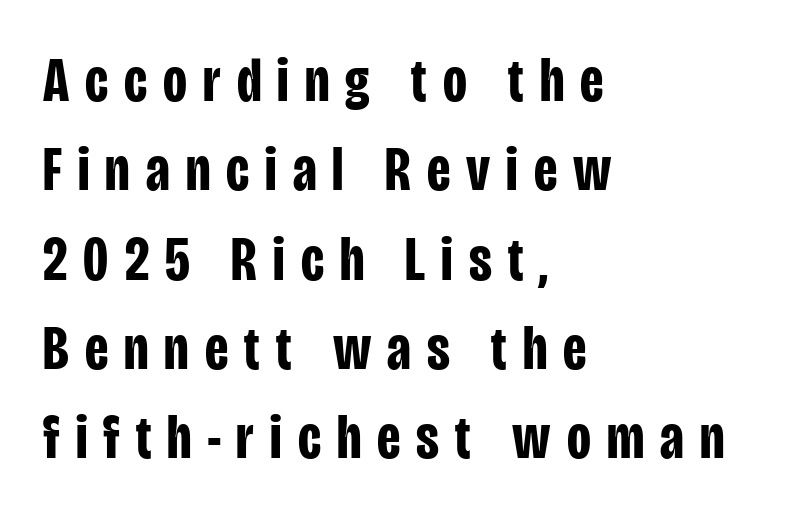
{"serif": "no", "italic": "no", "bold": "yes", "weight": "bold", "width": "condensed", "stroke_contrast": "low", "x_height": "large", "monospaced": "no", "underline": "no", "align": "left", "line_spacing": "normal", "line_spacing_ratio": 1.44, "letter_spacing": "wide", "letter_spacing_em": 0.26, "glyph_px": 62}
